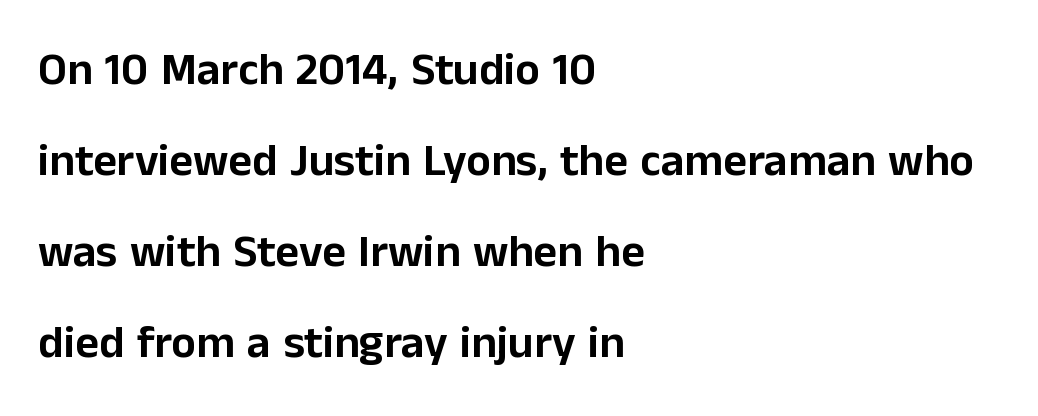
The image shows 46 px sans-serif type, upright; set left-aligned, loose line spacing (1.98x), normal letter spacing, not underlined; low stroke contrast and a medium x-height.
